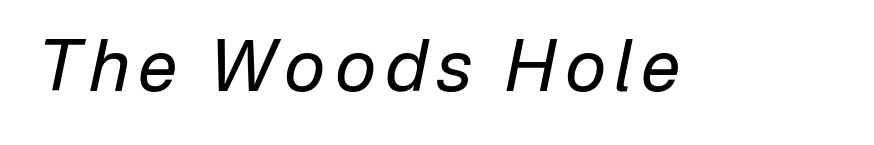
The image shows 70 px regular-weight type, italic (leaning right); set not underlined; low stroke contrast and a medium x-height.
